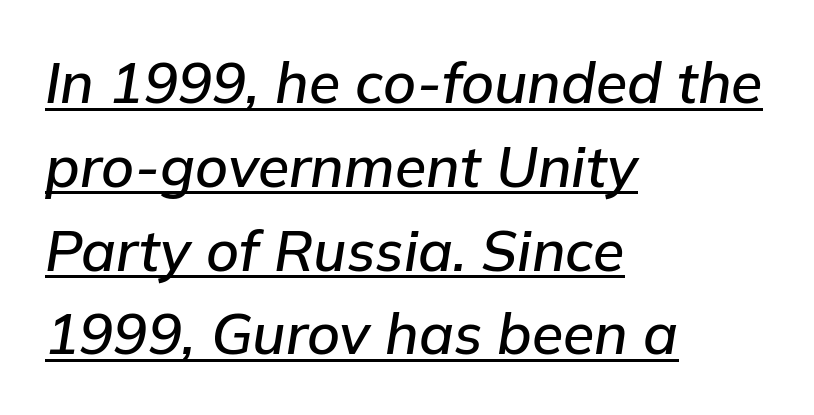
Q: Is the text italic (slanted)? A: Yes, it leans right by about 9 degrees.
Q: Is the text underlined? A: Yes.
Q: How is the paragraph aligned? A: Left-aligned.
Q: Is the spacing between letters normal or unusually wide? A: Normal.
Q: Is the spacing between lines tight, normal or loose? A: Normal.
Q: Width (condensed, normal, or wide)? A: Normal.
Q: Stroke contrast? A: Low.
Q: x-height? A: Medium.
Q: Monospaced? A: No.
